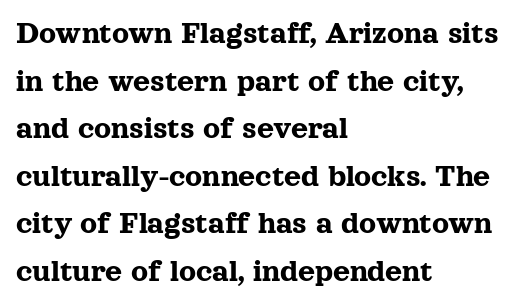
Any mark beneath the type? The region is blank. The lettering stays uniformly vertical, giving the passage a roman look. The passage shown has conventional tracking throughout. Letterform terminals end in serifs throughout the passage. How would I describe the line gaps? Plain and ordinary.
